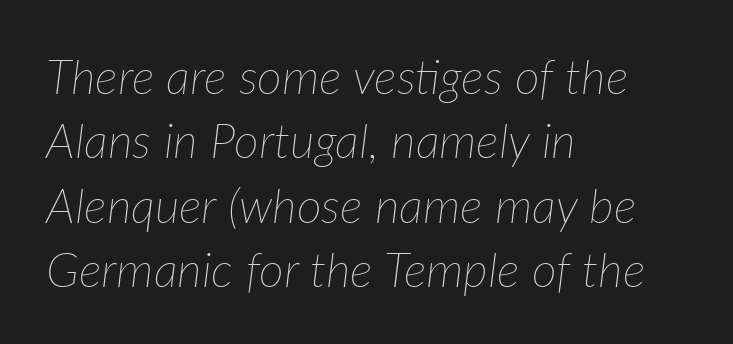
The image shows 48 px thin type, italic (leaning right); set left-aligned, normal line spacing (1.34x), normal letter spacing, not underlined; low stroke contrast and a medium x-height.
